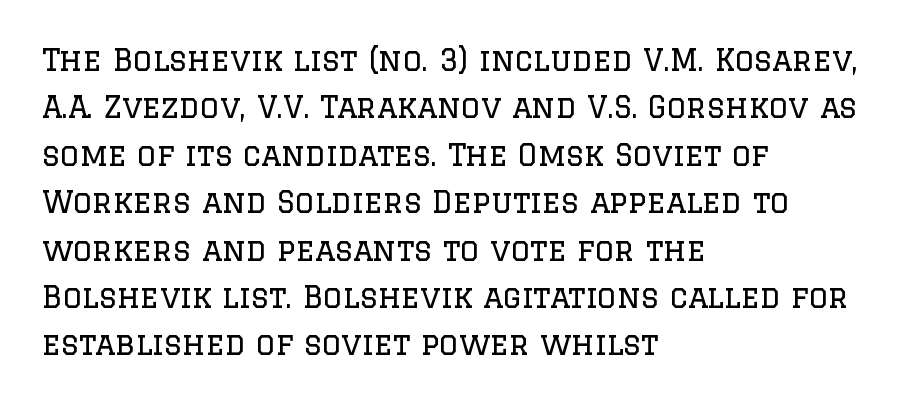
The paragraph shown leans on its left margin. Serifs: yes, visible at the terminals of the letterforms. This sample has the flowing, uneven cadence of proportional lettering. Nothing heavy about these letters — not bold at all.
